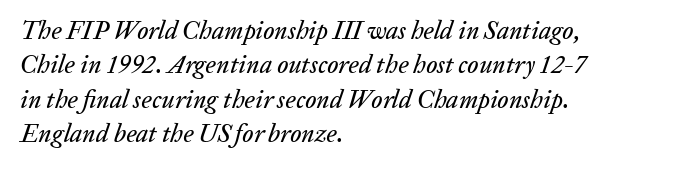
Q: Is the text italic (slanted)? A: Yes, it leans right by about 20 degrees.
Q: Is the text underlined? A: No.
Q: How is the paragraph aligned? A: Left-aligned.
Q: Is the spacing between letters normal or unusually wide? A: Normal.
Q: Is the spacing between lines tight, normal or loose? A: Normal.
